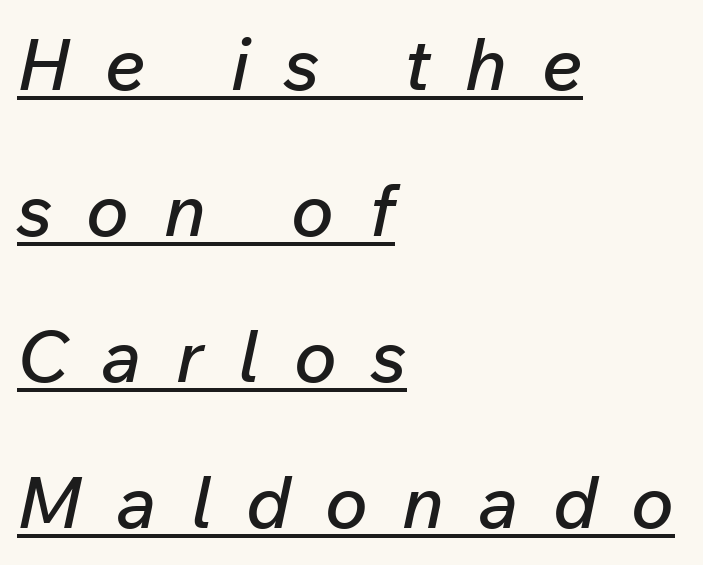
{"italic": "yes", "lean": "right", "slant_degrees": 12, "width": "normal", "stroke_contrast": "low", "x_height": "medium", "monospaced": "no", "underline": "yes", "align": "left", "line_spacing": "loose", "line_spacing_ratio": 2.03, "letter_spacing": "wide", "letter_spacing_em": 0.48, "glyph_px": 72}
